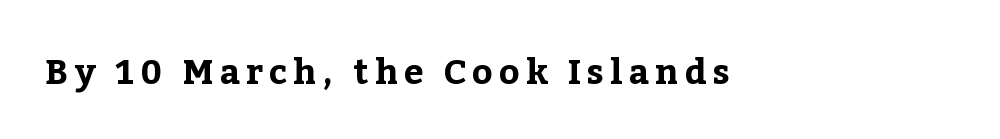
The image shows 35 px bold serif type, upright; set not underlined; low stroke contrast and a medium x-height.
